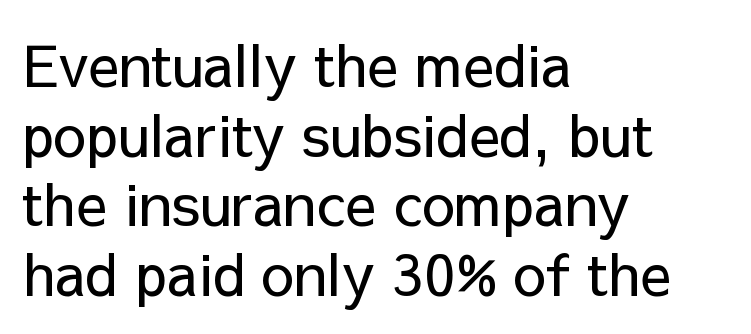
{"serif": "no", "italic": "no", "bold": "no", "weight": "regular", "width": "normal", "stroke_contrast": "low", "x_height": "medium", "monospaced": "no", "underline": "no", "align": "left", "line_spacing_ratio": 1.2, "letter_spacing": "normal", "letter_spacing_em": 0.0, "glyph_px": 58}
